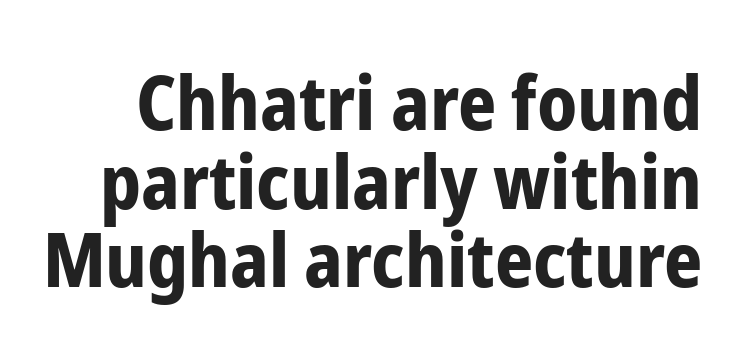
{"serif": "no", "italic": "no", "bold": "yes", "weight": "bold", "width": "condensed", "stroke_contrast": "low", "x_height": "medium", "monospaced": "no", "underline": "no", "line_spacing": "tight", "line_spacing_ratio": 1.05, "letter_spacing": "normal", "letter_spacing_em": 0.0, "glyph_px": 75}
